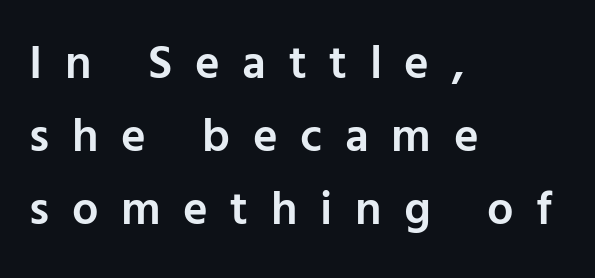
Is the letter spacing exaggerated? Yes — the characters are pushed far apart. The foot of each line stays bare and open. You could not count columns in this text — the font is proportionally spaced. On the weight axis this lands at semibold, roughly 600. Grotesque or geometric, the face here clearly has no serifs. The vertical gap from one line to the next is medium.
